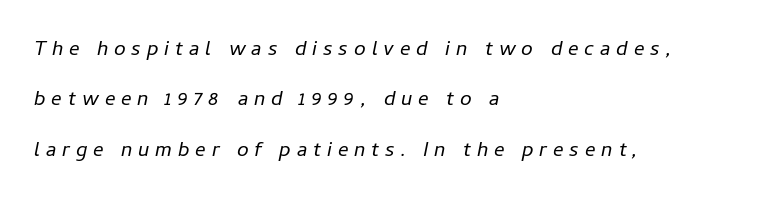
{"italic": "yes", "lean": "right", "slant_degrees": 11, "bold": "no", "underline": "no", "align": "left", "line_spacing": "loose", "line_spacing_ratio": 2.4, "letter_spacing": "wide", "letter_spacing_em": 0.28, "glyph_px": 21}
